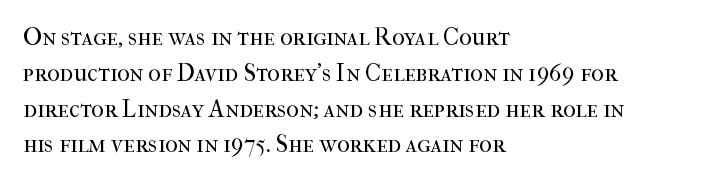
The setting favours the left margin, as ordinary paragraphs usually do. Upright lettering throughout. Letter spacing: default. No chunkiness to these letters — they're not bold.
